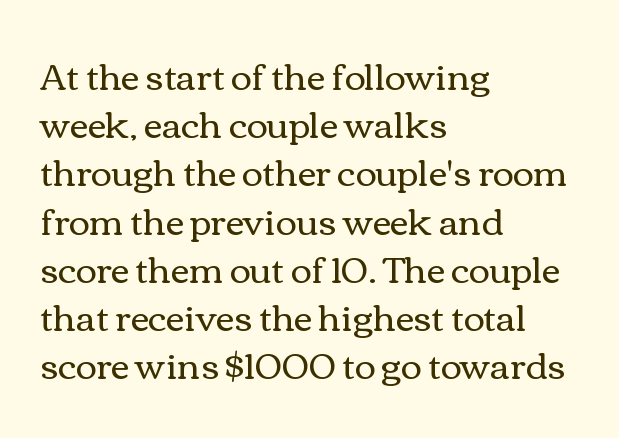
The space directly below the letters is spotless. This is the regular roman posture of the typeface. Line starts are locked; line ends wander. The letters sit at their default tracking, neither squeezed nor spread.
